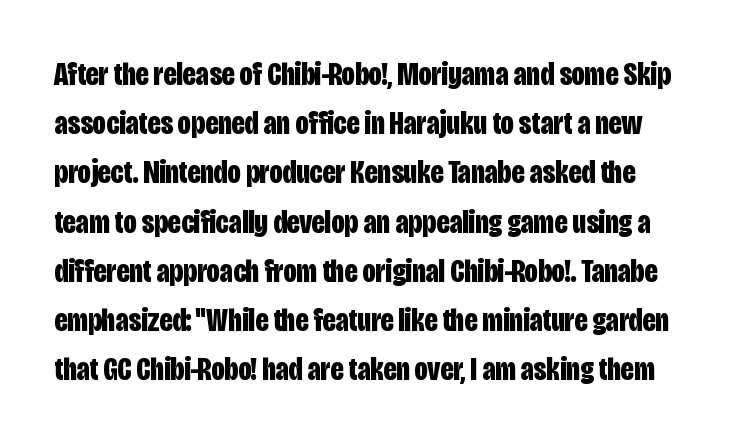
Do the characters align in a grid? No, the font is proportional. The rows are spaced the way most documents space them. Characters follow at the spacing the type designer built in. Do the letters lean? They stand straight.
